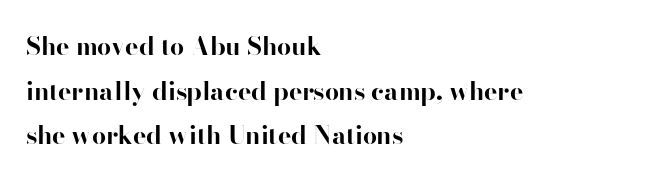
{"italic": "no", "bold": "yes", "underline": "no", "align": "left", "line_spacing_ratio": 1.79, "letter_spacing": "normal", "letter_spacing_em": 0.0, "glyph_px": 25}
